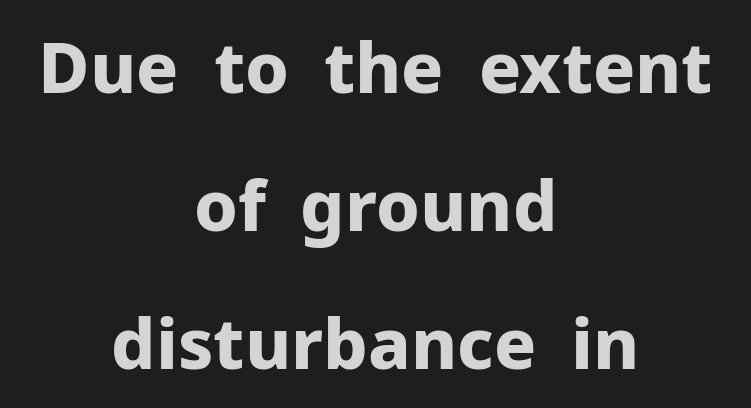
The lettering holds an erect, upright posture throughout. Whoever set this chose breathing room over compactness in the vertical rhythm. Look at the tracking — it's just the regular setting, nothing added. Compared with an ordinary text face, these strokes are far heavier — a full bold.
